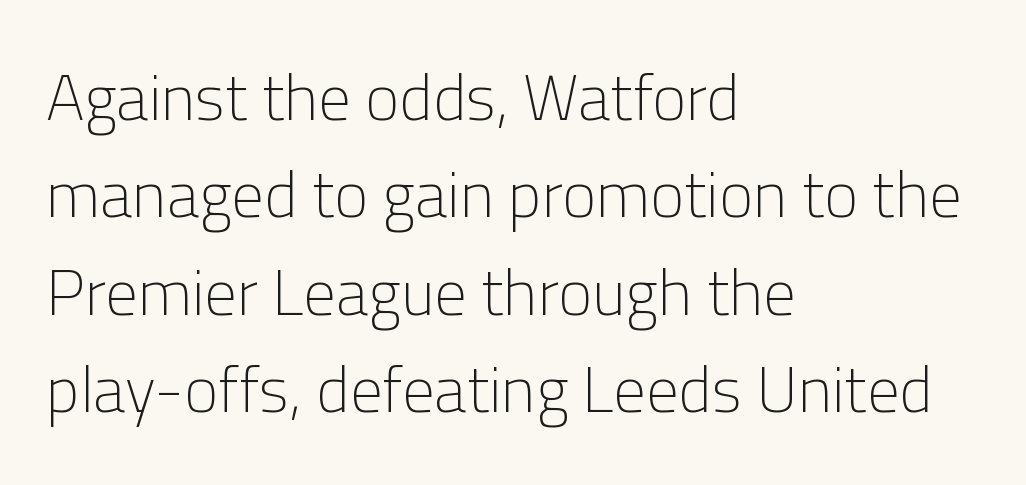
{"serif": "no", "italic": "no", "bold": "no", "weight": "light", "width": "normal", "stroke_contrast": "low", "x_height": "medium", "monospaced": "no", "underline": "no", "align": "left", "line_spacing": "normal", "line_spacing_ratio": 1.5, "letter_spacing": "normal", "letter_spacing_em": 0.0, "glyph_px": 65}
